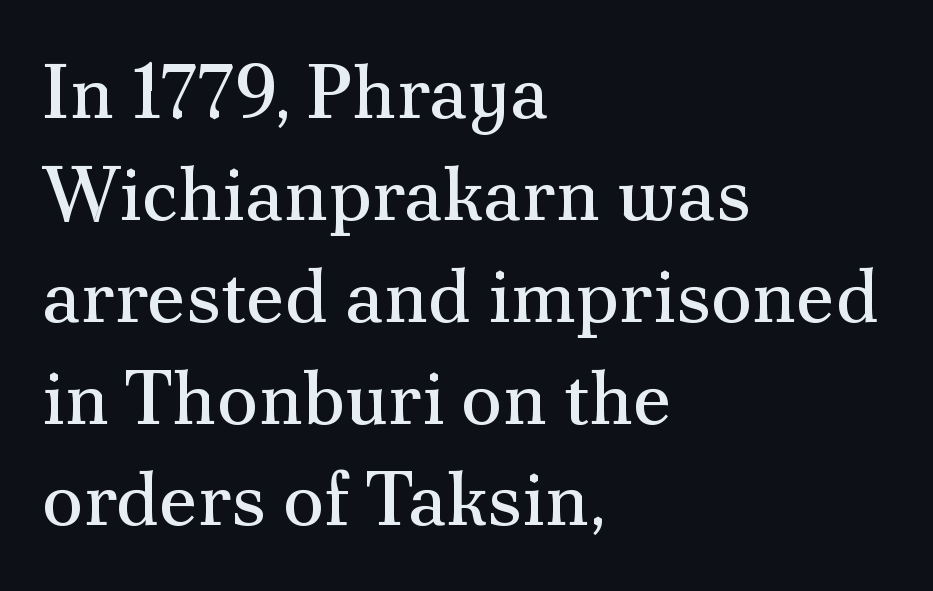
{"serif": "yes", "italic": "no", "bold": "no", "weight": "regular", "width": "normal", "stroke_contrast": "medium", "x_height": "small", "monospaced": "no", "underline": "no", "align": "left", "line_spacing": "normal", "line_spacing_ratio": 1.34, "letter_spacing": "normal", "letter_spacing_em": 0.0, "glyph_px": 76}
